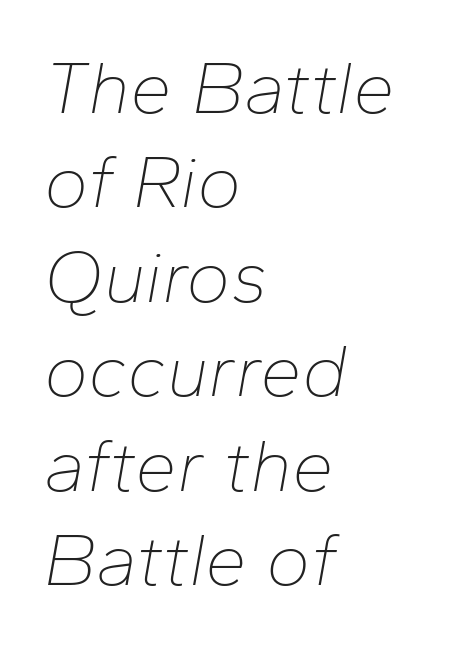
Q: Is the text bold? A: No.
Q: Is the text italic (slanted)? A: Yes, it leans right by about 10 degrees.
Q: Is the text underlined? A: No.
Q: How is the paragraph aligned? A: Left-aligned.
Q: Is the spacing between letters normal or unusually wide? A: Normal.
Q: Is the spacing between lines tight, normal or loose? A: Normal.
Q: Width (condensed, normal, or wide)? A: Normal.
Q: Stroke contrast? A: Low.
Q: x-height? A: Medium.
Q: Monospaced? A: No.
